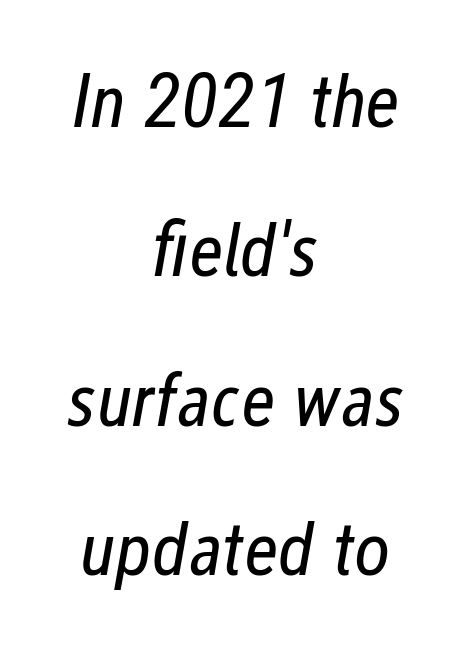
The image shows 77 px regular-weight, condensed type, italic (leaning right); set centered, loose line spacing (1.94x), normal letter spacing, not underlined; low stroke contrast and a medium x-height.
